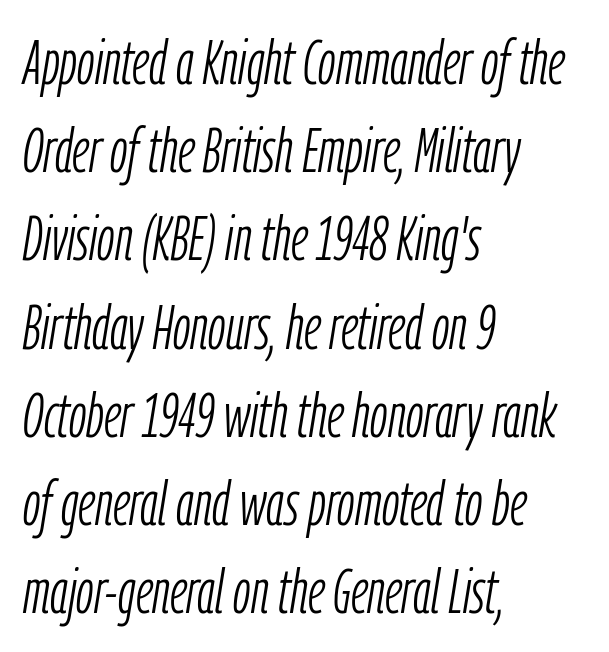
The image shows 63 px light, condensed type, italic (leaning right); set left-aligned, normal line spacing (1.4x), normal letter spacing, not underlined; low stroke contrast and a medium x-height.
